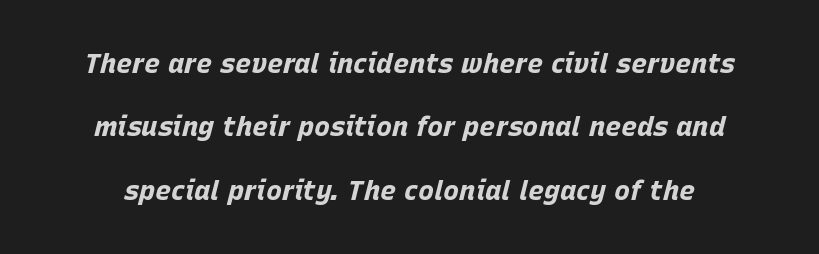
The image shows 27 px bold type, italic (leaning right); set loose line spacing (2.35x), normal letter spacing, not underlined.
